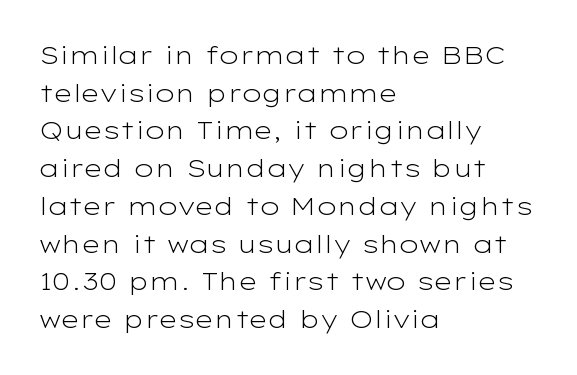
The image shows 25 px text type, upright; set left-aligned, normal line spacing (1.51x), normal letter spacing, not underlined.
